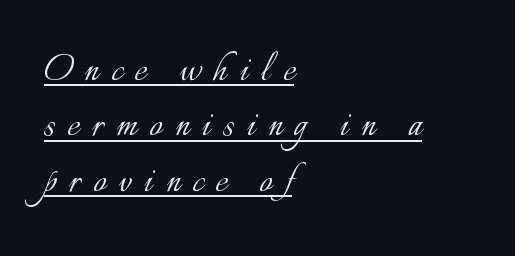
{"bold": "no", "weight": "light", "width": "normal", "stroke_contrast": "low", "x_height": "small", "monospaced": "no", "underline": "yes", "align": "left", "line_spacing_ratio": 1.23, "letter_spacing": "wide", "letter_spacing_em": 0.28, "glyph_px": 45}
